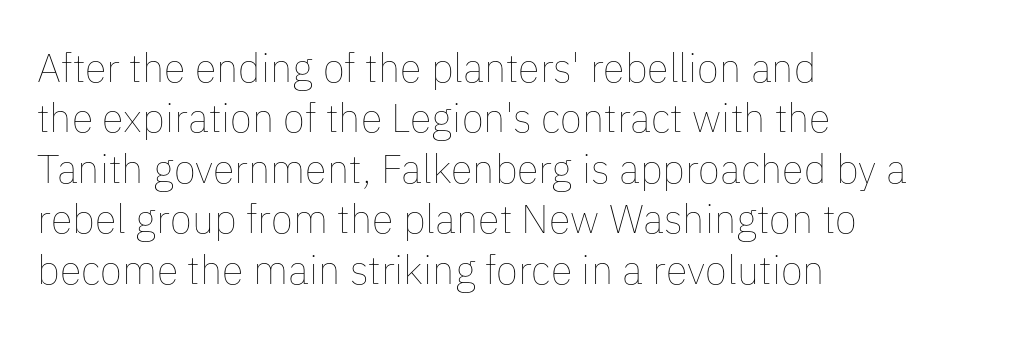
Q: Is the text bold? A: No.
Q: Is the text italic (slanted)? A: No, it is upright.
Q: Is the text underlined? A: No.
Q: How is the paragraph aligned? A: Left-aligned.
Q: Is the spacing between letters normal or unusually wide? A: Normal.
Q: Is the spacing between lines tight, normal or loose? A: Normal.
Q: Width (condensed, normal, or wide)? A: Normal.
Q: Stroke contrast? A: Low.
Q: x-height? A: Medium.
Q: Monospaced? A: No.
